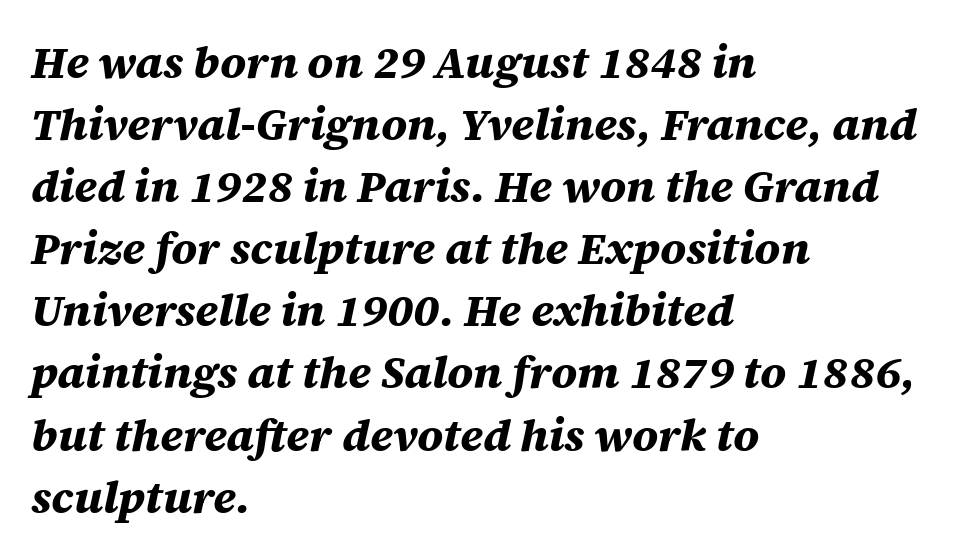
{"italic": "yes", "lean": "right", "slant_degrees": 12, "bold": "yes", "weight": "bold", "width": "normal", "stroke_contrast": "medium", "x_height": "large", "monospaced": "no", "underline": "no", "align": "left", "line_spacing": "normal", "line_spacing_ratio": 1.38, "letter_spacing": "normal", "letter_spacing_em": 0.0, "glyph_px": 45}
